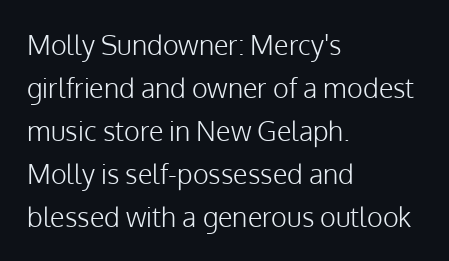
Q: Is the text bold? A: No.
Q: Is the text italic (slanted)? A: No, it is upright.
Q: Is the text underlined? A: No.
Q: How is the paragraph aligned? A: Left-aligned.
Q: Is the spacing between letters normal or unusually wide? A: Normal.
Q: Is the spacing between lines tight, normal or loose? A: Normal.
